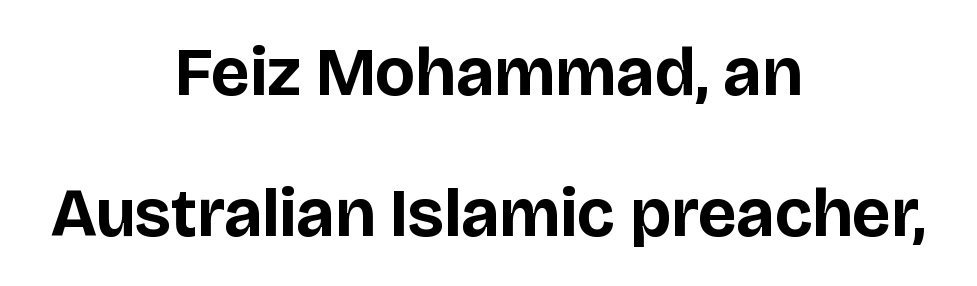
Q: Is the text bold? A: Yes.
Q: Is the text italic (slanted)? A: No, it is upright.
Q: Is the typeface a serif or a sans-serif typeface? A: Sans-serif.
Q: Is the text underlined? A: No.
Q: How is the paragraph aligned? A: Centered.
Q: Is the spacing between letters normal or unusually wide? A: Normal.
Q: Is the spacing between lines tight, normal or loose? A: Loose.
Q: Width (condensed, normal, or wide)? A: Normal.
Q: Stroke contrast? A: Low.
Q: x-height? A: Large.
Q: Monospaced? A: No.
